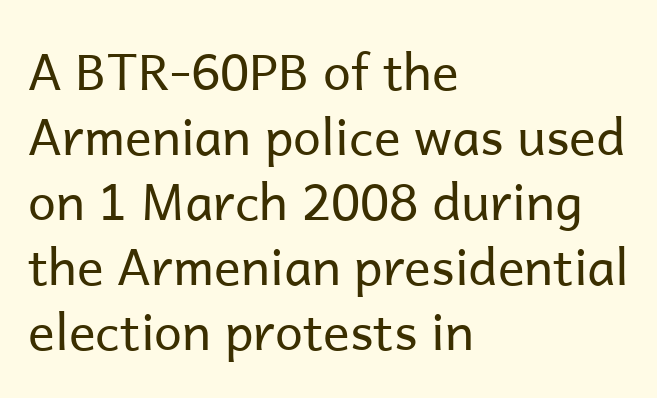
{"serif": "no", "italic": "no", "bold": "no", "weight": "regular", "width": "normal", "stroke_contrast": "low", "x_height": "medium", "monospaced": "no", "underline": "no", "align": "left", "line_spacing": "normal", "line_spacing_ratio": 1.3, "letter_spacing": "normal", "letter_spacing_em": 0.0, "glyph_px": 50}
